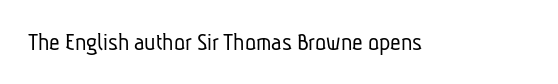
{"bold": "no", "underline": "no", "letter_spacing": "normal", "letter_spacing_em": 0.0, "glyph_px": 26}
